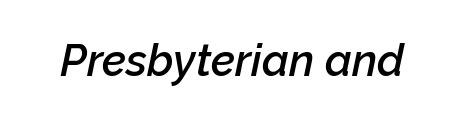
The image shows 44 px semibold type, italic (leaning right); set normal letter spacing, not underlined; low stroke contrast and a medium x-height.
